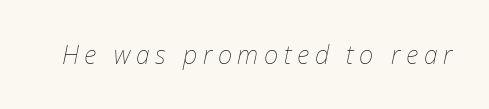
{"italic": "yes", "lean": "right", "slant_degrees": 12, "bold": "no", "underline": "no", "letter_spacing": "wide", "letter_spacing_em": 0.22, "glyph_px": 25}
